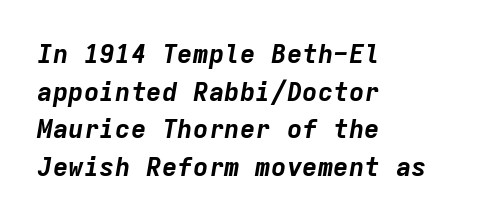
{"italic": "yes", "lean": "right", "slant_degrees": 9, "bold": "yes", "underline": "no", "align": "left", "line_spacing": "normal", "line_spacing_ratio": 1.45, "letter_spacing": "normal", "letter_spacing_em": 0.0, "glyph_px": 26}
